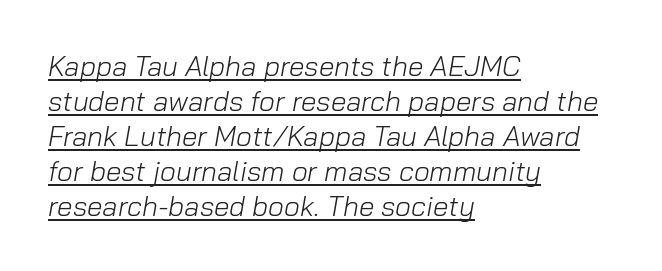
The image shows 28 px light type, italic (leaning right); set left-aligned, normal line spacing (1.25x), normal letter spacing, underlined; low stroke contrast and a medium x-height.
